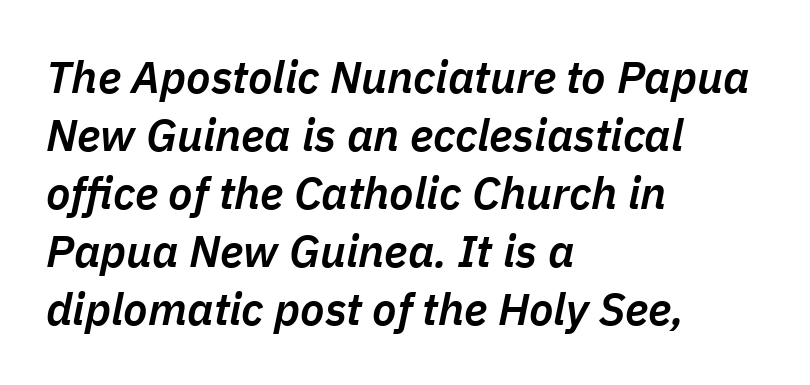
The image shows 45 px semibold type, italic (leaning right); set left-aligned, normal line spacing (1.29x), normal letter spacing, not underlined; low stroke contrast and a medium x-height.
